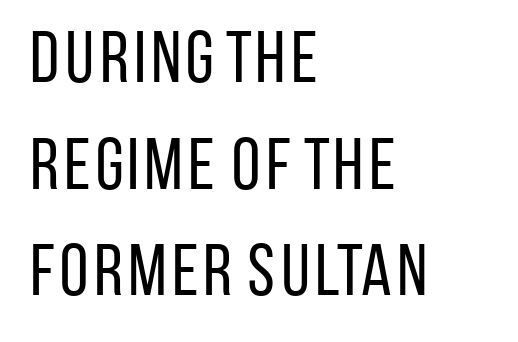
Think standard paragraph weight, or any step lighter than that. The paragraph shown leans on its left margin. Each new line begins a customary step beneath the previous one. This rendering employs a face without finishing strokes, i.e., a sans-serif. Characters follow at the spacing the type designer built in. Spacing verdict: proportional, widths tailored to each character.
